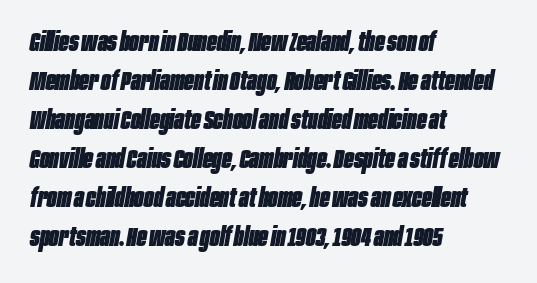
Q: Is the text bold? A: Yes.
Q: Is the text italic (slanted)? A: Yes, it leans right by about 10 degrees.
Q: Is the text underlined? A: No.
Q: How is the paragraph aligned? A: Left-aligned.
Q: Is the spacing between letters normal or unusually wide? A: Normal.
Q: Is the spacing between lines tight, normal or loose? A: Normal.
